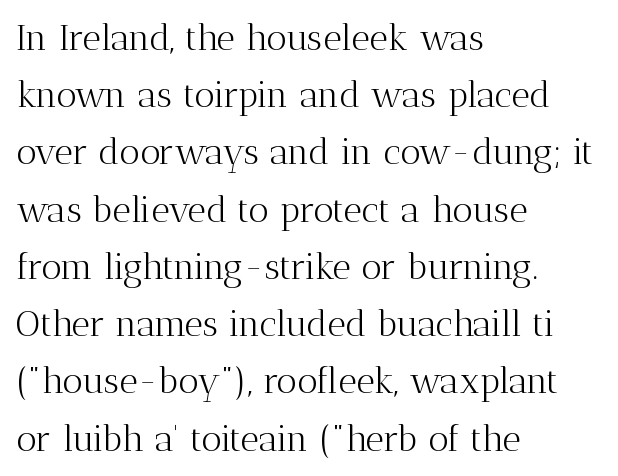
Each new line begins a customary step beneath the previous one. Weight class: somewhere from thin through regular. Line starts are locked; line ends wander. Is this a fixed-width face? No — the glyphs have proportional, varying widths.
